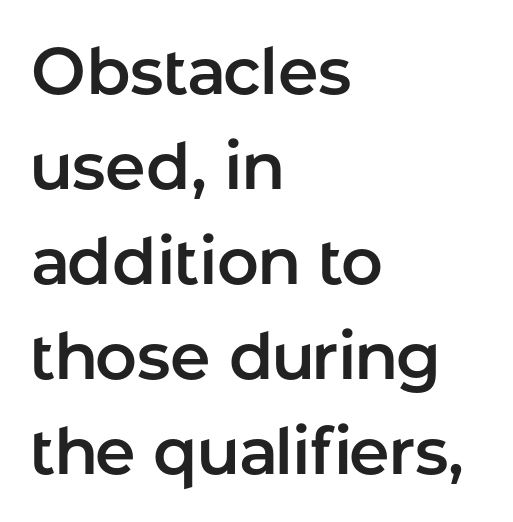
The compositor pushed each line to the left boundary. A typesetter would call this proportional, since set widths differ per character. The rendering shows plain stroke endings on the letterforms — a sans-serif design. Glyph-to-glyph distance matches everyday printed text. This is the regular roman posture of the typeface. Each row of text sits above clean, open space.
